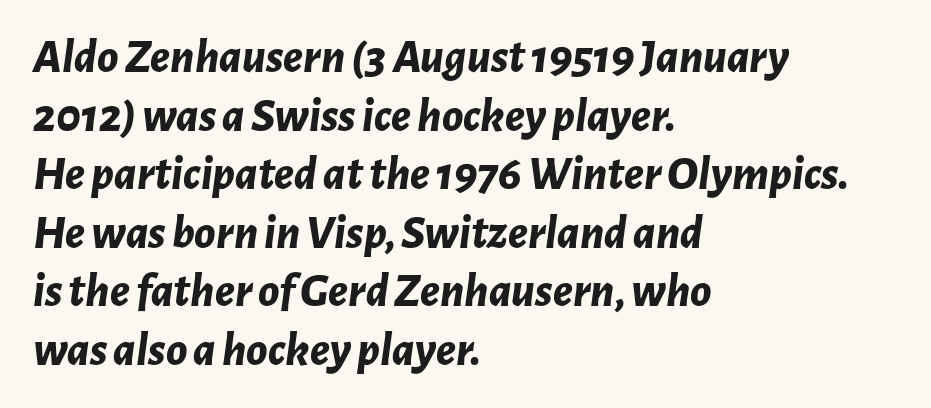
Q: Is the text bold? A: Yes.
Q: Is the text italic (slanted)? A: Yes, it leans right by about 7 degrees.
Q: Is the text underlined? A: No.
Q: How is the paragraph aligned? A: Left-aligned.
Q: Is the spacing between letters normal or unusually wide? A: Normal.
Q: Width (condensed, normal, or wide)? A: Normal.
Q: Stroke contrast? A: Low.
Q: x-height? A: Medium.
Q: Monospaced? A: No.
